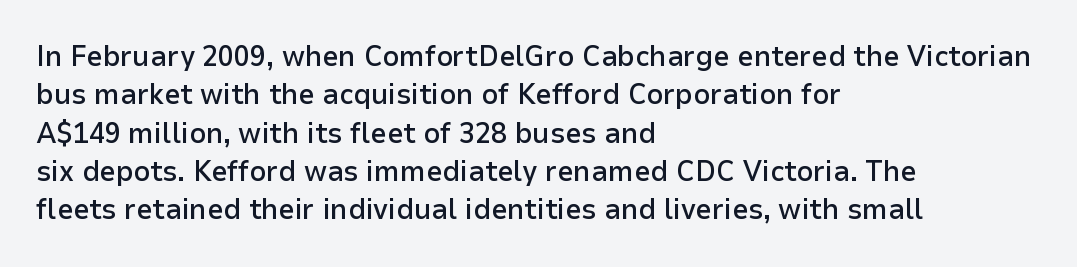
The image shows 29 px semibold sans-serif type, upright; set left-aligned, normal line spacing (1.32x), normal letter spacing, not underlined; low stroke contrast and a medium x-height.
